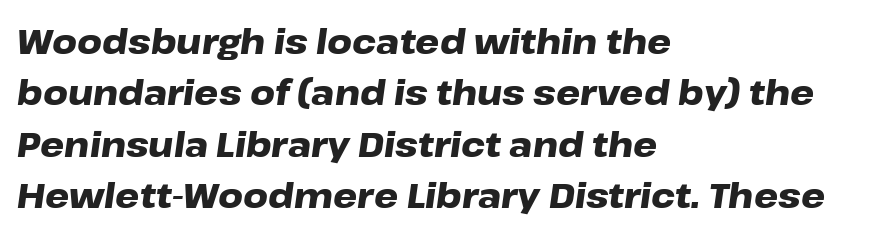
Q: Is the text bold? A: Yes.
Q: Is the text italic (slanted)? A: Yes, it leans right by about 8 degrees.
Q: Is the text underlined? A: No.
Q: How is the paragraph aligned? A: Left-aligned.
Q: Is the spacing between letters normal or unusually wide? A: Normal.
Q: Is the spacing between lines tight, normal or loose? A: Normal.
Q: Width (condensed, normal, or wide)? A: Wide.
Q: Stroke contrast? A: Low.
Q: x-height? A: Medium.
Q: Monospaced? A: No.
